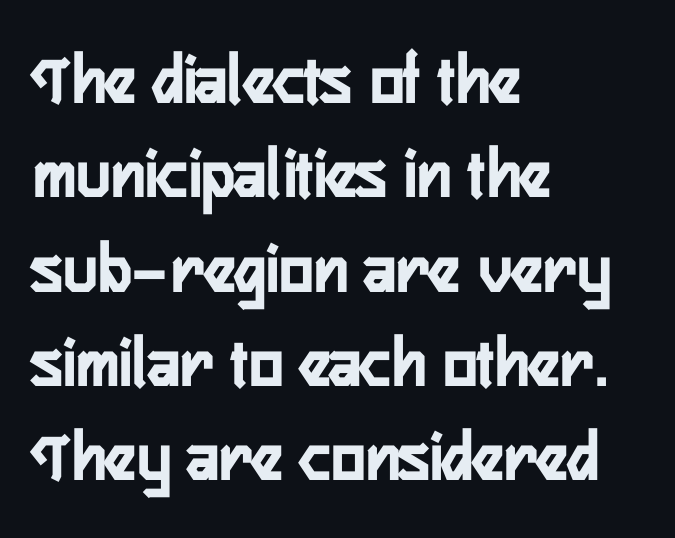
{"serif": "no", "italic": "no", "bold": "yes", "weight": "semibold", "width": "condensed", "stroke_contrast": "low", "x_height": "medium", "monospaced": "no", "underline": "no", "align": "left", "line_spacing": "normal", "line_spacing_ratio": 1.31, "letter_spacing": "normal", "letter_spacing_em": 0.0, "glyph_px": 72}
